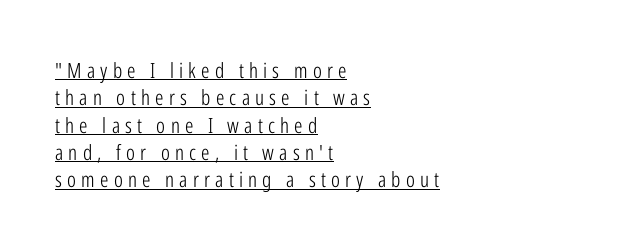
Q: Is the text bold? A: No.
Q: Is the text italic (slanted)? A: No, it is upright.
Q: Is the text underlined? A: Yes.
Q: How is the paragraph aligned? A: Left-aligned.
Q: Is the spacing between letters normal or unusually wide? A: Unusually wide.
Q: Is the spacing between lines tight, normal or loose? A: Normal.
